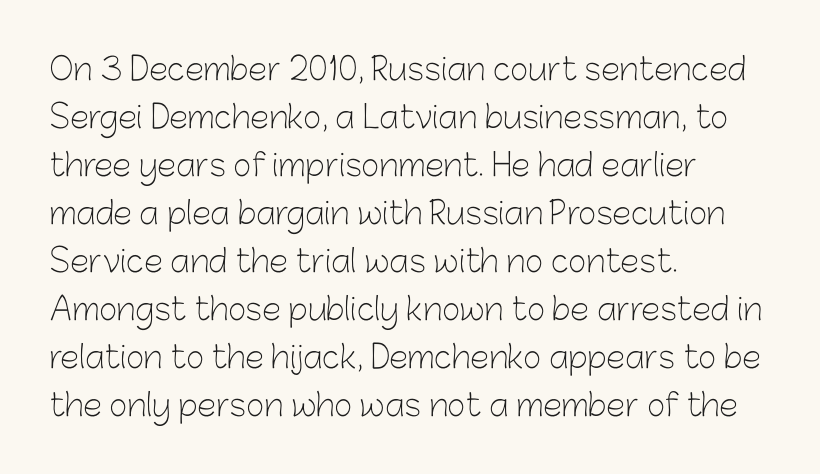
Q: Is the text bold? A: No.
Q: Is the text italic (slanted)? A: No, it is upright.
Q: Is the typeface a serif or a sans-serif typeface? A: Sans-serif.
Q: Is the text underlined? A: No.
Q: How is the paragraph aligned? A: Left-aligned.
Q: Is the spacing between letters normal or unusually wide? A: Normal.
Q: Is the spacing between lines tight, normal or loose? A: Normal.
Q: Width (condensed, normal, or wide)? A: Normal.
Q: Stroke contrast? A: Low.
Q: x-height? A: Medium.
Q: Monospaced? A: No.
